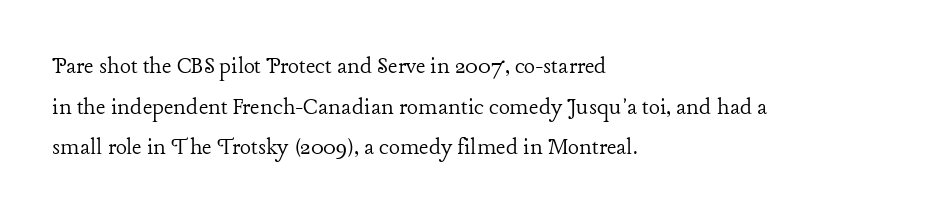
The zone under the glyphs is completely vacant. Letters have the restrained weight of plain body copy at most. Line beginnings align vertically; line endings do not. The gaps between neighbouring characters are ordinary and unremarkable.
